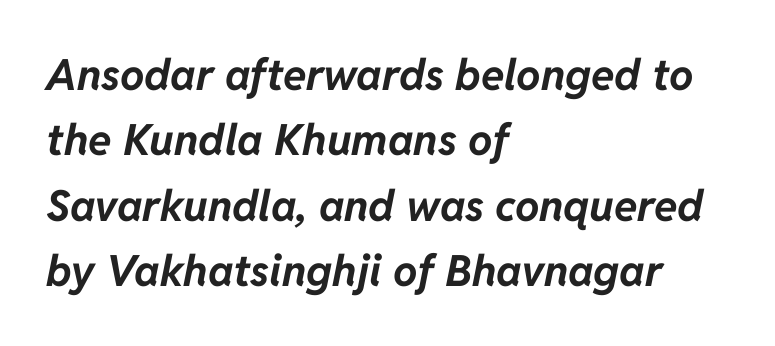
The image shows 43 px bold type, italic (leaning right); set left-aligned, normal line spacing (1.52x), normal letter spacing, not underlined; low stroke contrast and a medium x-height.
